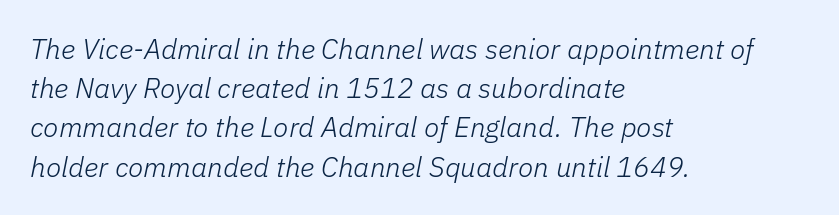
Q: Is the text bold? A: No.
Q: Is the text italic (slanted)? A: Yes, it leans right by about 11 degrees.
Q: Is the text underlined? A: No.
Q: How is the paragraph aligned? A: Left-aligned.
Q: Is the spacing between letters normal or unusually wide? A: Normal.
Q: Is the spacing between lines tight, normal or loose? A: Normal.
Q: Width (condensed, normal, or wide)? A: Normal.
Q: Stroke contrast? A: Low.
Q: x-height? A: Medium.
Q: Monospaced? A: No.
